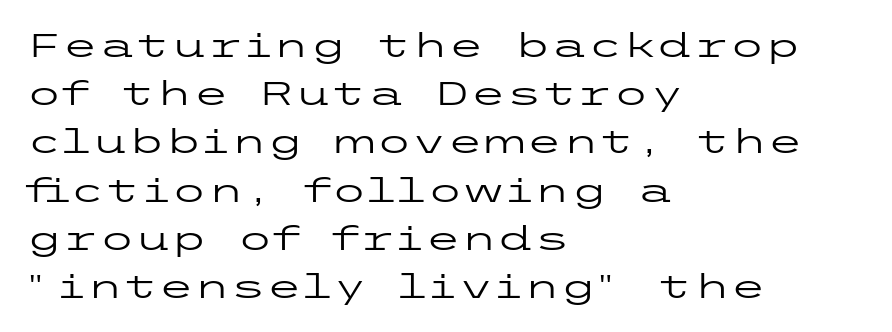
{"serif": "no", "italic": "no", "bold": "no", "weight": "regular", "width": "wide", "stroke_contrast": "low", "x_height": "medium", "underline": "no", "align": "left", "line_spacing": "normal", "line_spacing_ratio": 1.46, "letter_spacing": "normal", "letter_spacing_em": 0.0, "glyph_px": 33}
